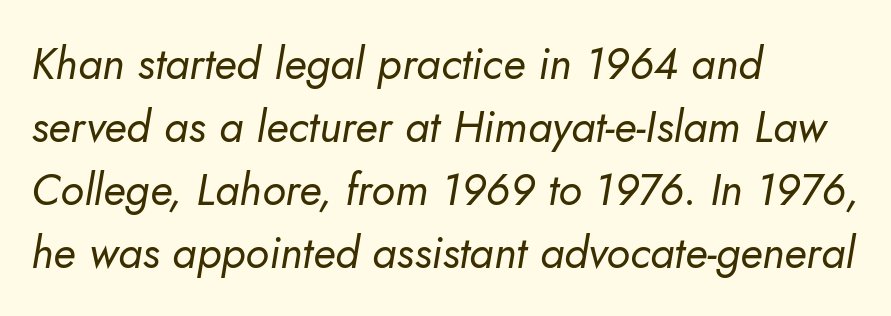
{"italic": "yes", "lean": "right", "slant_degrees": 10, "bold": "no", "weight": "regular", "width": "normal", "stroke_contrast": "low", "x_height": "small", "monospaced": "no", "underline": "no", "align": "left", "line_spacing": "normal", "line_spacing_ratio": 1.43, "letter_spacing": "normal", "letter_spacing_em": 0.0, "glyph_px": 44}
